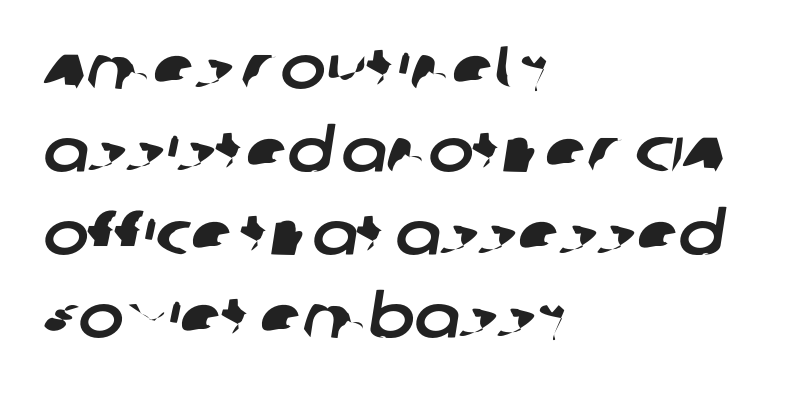
Does the type have serifs? No, each stem ends abruptly. Students, observe: this is what conventionally led text looks like. Check under the words: just untouched page. This sample is left-justified, so line endings fall wherever the words run out. Character widths vary here, with narrow letters taking less room than wide ones.
